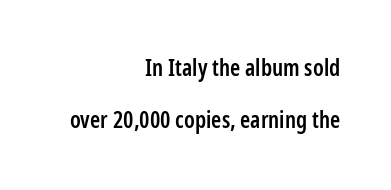
A somewhat darkened texture: the type is semibold rather than bold. The ragged edge is on the left, which tells us the setting is flush right. Default kerning and tracking; the words read as compact shapes. The passage shown stacks its lines with a broad gap. Unlike italic type, these characters show no tilt at all.
